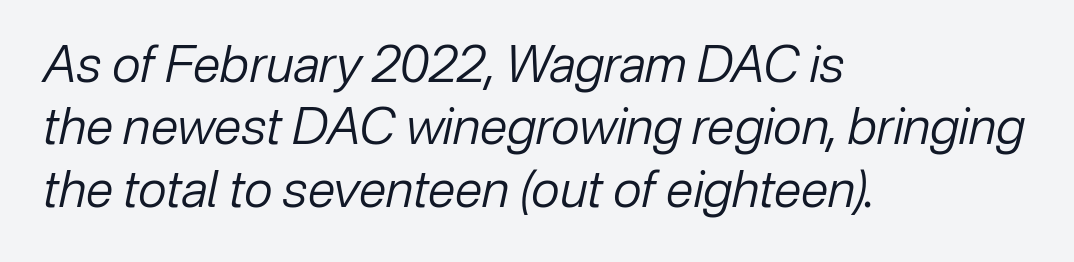
{"italic": "yes", "lean": "right", "slant_degrees": 12, "bold": "no", "weight": "regular", "width": "normal", "stroke_contrast": "low", "x_height": "medium", "monospaced": "no", "underline": "no", "align": "left", "line_spacing": "normal", "line_spacing_ratio": 1.25, "letter_spacing": "normal", "letter_spacing_em": 0.0, "glyph_px": 50}
